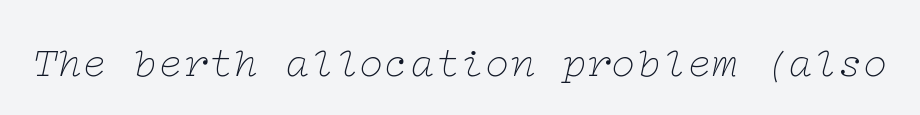
The image shows 42 px thin, wide serif type, italic (leaning right); set normal letter spacing, not underlined; low stroke contrast and a medium x-height.
